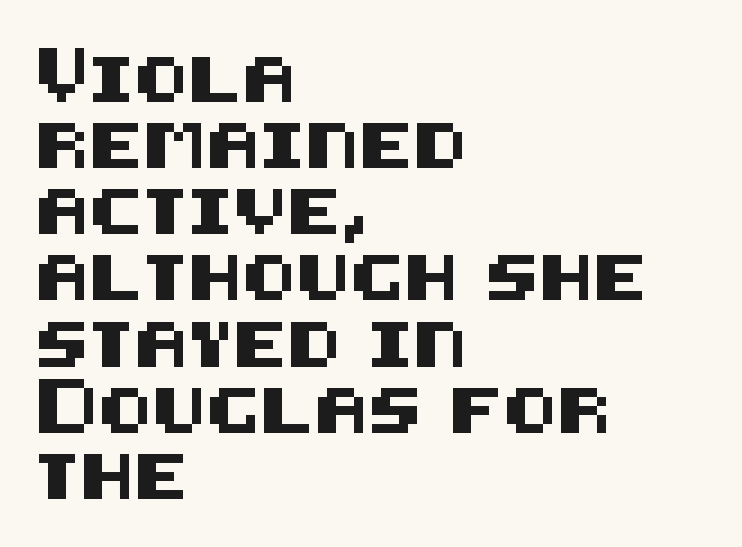
Q: Is the text italic (slanted)? A: No, it is upright.
Q: Is the typeface a serif or a sans-serif typeface? A: Sans-serif.
Q: Is the text underlined? A: No.
Q: How is the paragraph aligned? A: Left-aligned.
Q: Is the spacing between letters normal or unusually wide? A: Normal.
Q: Is the spacing between lines tight, normal or loose? A: Normal.
Q: Width (condensed, normal, or wide)? A: Normal.
Q: Stroke contrast? A: Medium.
Q: x-height? A: Large.
